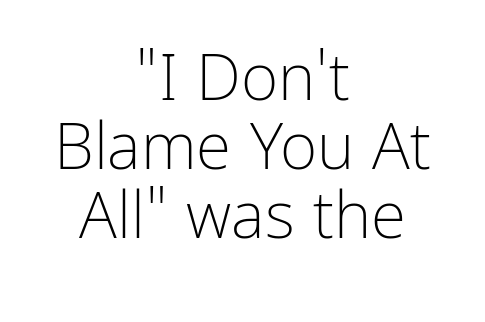
Q: Is the text bold? A: No.
Q: Is the text italic (slanted)? A: No, it is upright.
Q: Is the typeface a serif or a sans-serif typeface? A: Sans-serif.
Q: Is the text underlined? A: No.
Q: How is the paragraph aligned? A: Centered.
Q: Is the spacing between letters normal or unusually wide? A: Normal.
Q: Is the spacing between lines tight, normal or loose? A: Tight.
Q: Width (condensed, normal, or wide)? A: Normal.
Q: Stroke contrast? A: Low.
Q: x-height? A: Medium.
Q: Monospaced? A: No.
